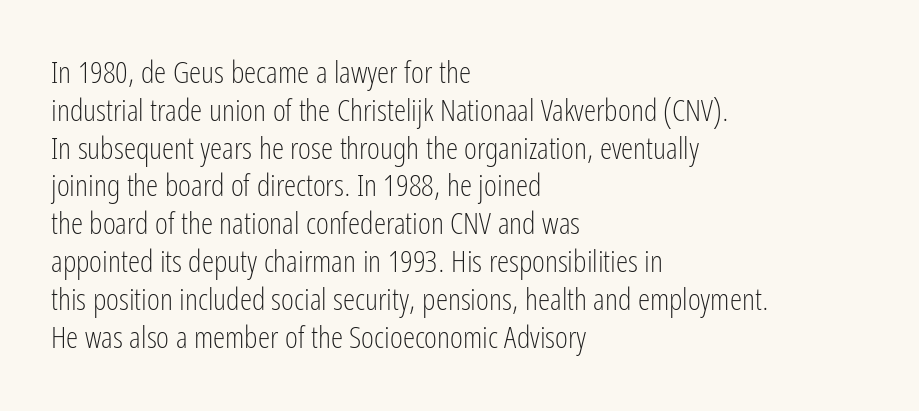
The image shows 31 px light, condensed sans-serif type, upright; set left-aligned, line spacing 1.22x, normal letter spacing, not underlined; low stroke contrast and a medium x-height.
